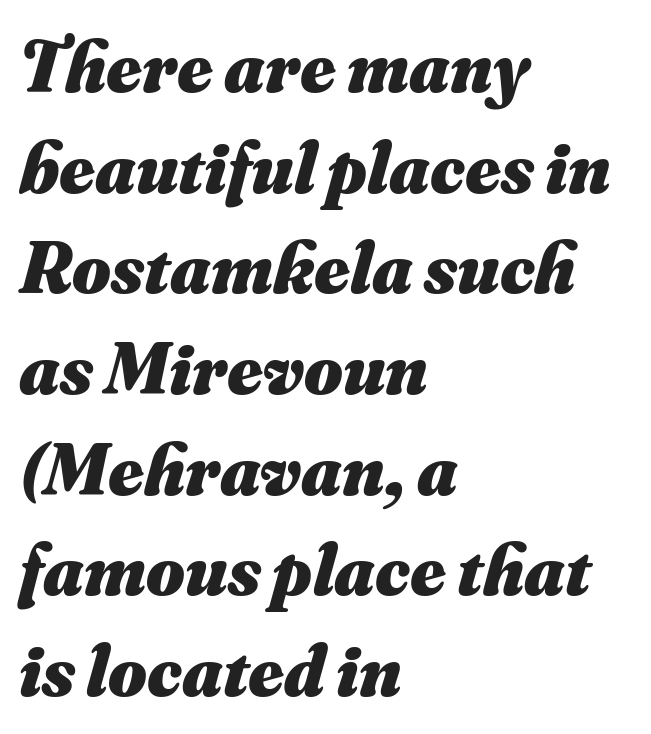
{"italic": "yes", "lean": "right", "slant_degrees": 16, "bold": "yes", "weight": "heavy", "width": "normal", "stroke_contrast": "medium", "x_height": "small", "monospaced": "no", "underline": "no", "align": "left", "line_spacing": "normal", "line_spacing_ratio": 1.36, "letter_spacing": "normal", "letter_spacing_em": 0.0, "glyph_px": 74}
